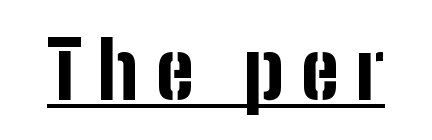
{"serif": "no", "italic": "no", "bold": "yes", "weight": "bold", "width": "condensed", "stroke_contrast": "low", "x_height": "medium", "monospaced": "no", "underline": "yes", "letter_spacing": "wide", "letter_spacing_em": 0.21, "glyph_px": 78}
